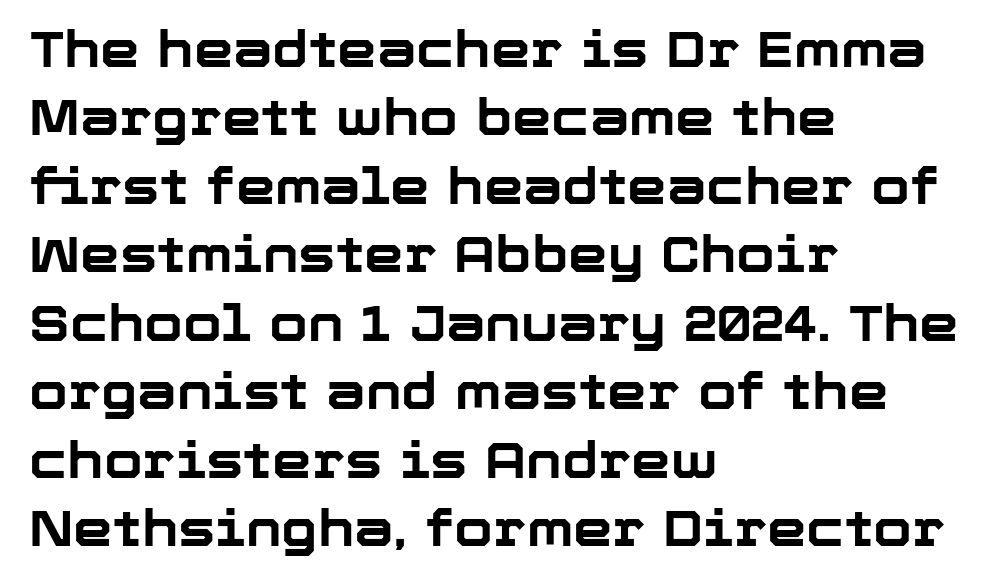
The image shows 50 px bold sans-serif type, upright; set left-aligned, normal line spacing (1.37x), normal letter spacing, not underlined; low stroke contrast and a medium x-height.
